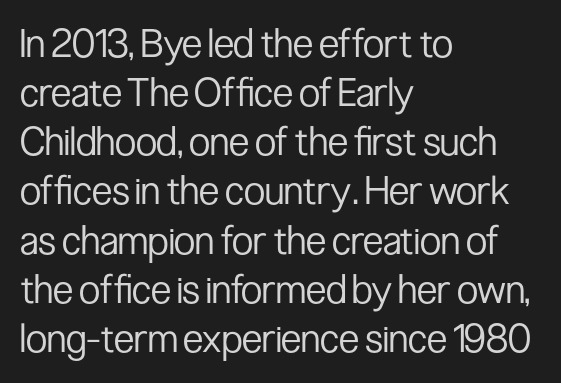
{"serif": "no", "italic": "no", "bold": "no", "weight": "regular", "width": "condensed", "stroke_contrast": "low", "x_height": "medium", "monospaced": "no", "underline": "no", "align": "left", "line_spacing": "normal", "line_spacing_ratio": 1.26, "letter_spacing": "normal", "letter_spacing_em": 0.0, "glyph_px": 39}
